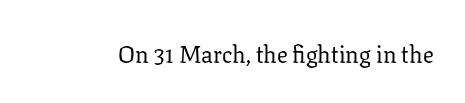
Q: Is the text bold? A: No.
Q: Is the text italic (slanted)? A: No, it is upright.
Q: Is the text underlined? A: No.
Q: Is the spacing between letters normal or unusually wide? A: Normal.
